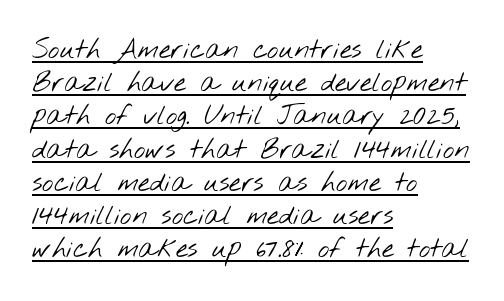
{"bold": "no", "underline": "yes", "align": "left", "line_spacing_ratio": 1.23, "letter_spacing": "normal", "letter_spacing_em": 0.0, "glyph_px": 27}
